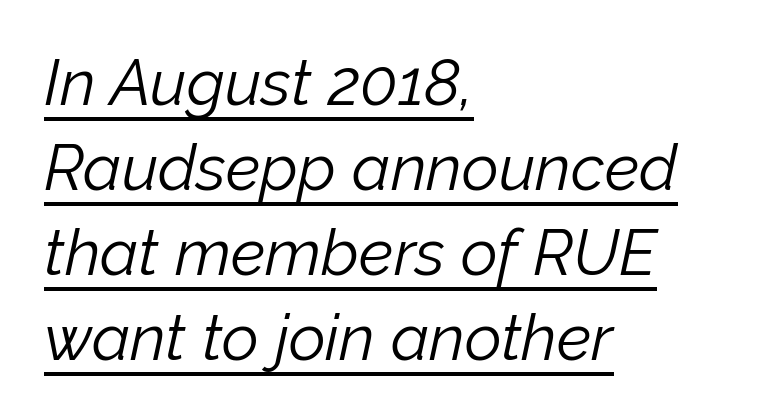
Baseline-to-baseline distance is the conventional proportion of letter height. Honestly, the underline is the first thing you notice here. The letterforms sit shoulder to shoulder at normal distance. The rendering uses natural spacing where letterforms have individual widths. The rendering applies a slant to the glyphs. Horizontally, the lines are justified to the leading edge only.
